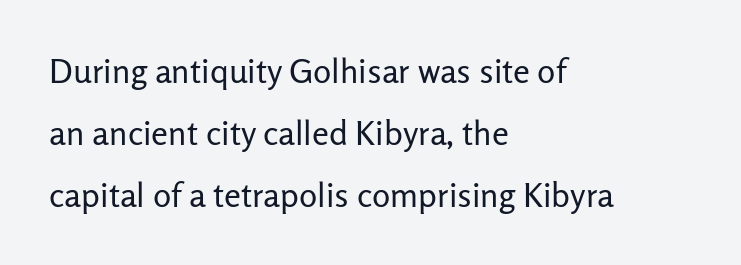
Letter spacing: default. Plain, unruled lines of type. Note the varied advance widths — an 'i' is clearly narrower than an 'm'. The designer went with a sans here, leaving each stem footless. Quick note: not italic, upright. The setting favours the left margin, as ordinary paragraphs usually do.
